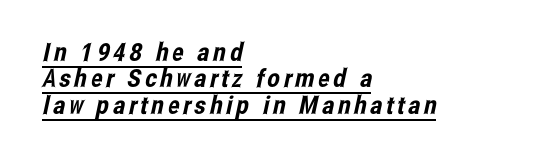
The image shows 25 px text type; set left-aligned, tight line spacing (1.06x), underlined.
